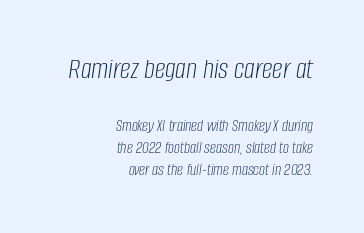
Q: Is the text bold? A: No.
Q: Is the text italic (slanted)? A: Yes, it leans right by about 8 degrees.
Q: Is the text underlined? A: No.
Q: How is the paragraph aligned? A: Right-aligned.
Q: Is the spacing between letters normal or unusually wide? A: Normal.
Q: Is the spacing between lines tight, normal or loose? A: Normal.
Q: Which block of text is set in a larger size, the first (top) or the second (bottom)? A: The first (top) one.
Q: Width (condensed, normal, or wide)? A: Condensed.
Q: Stroke contrast? A: Low.
Q: x-height? A: Large.
Q: Monospaced? A: No.
